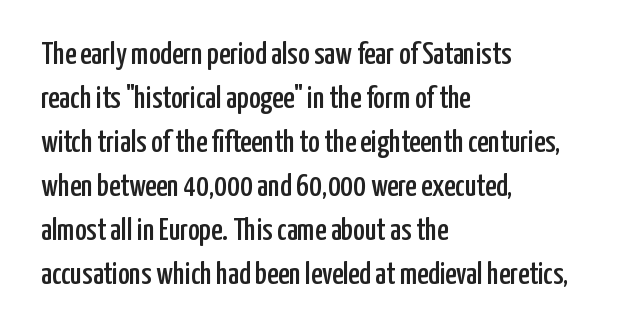
{"serif": "no", "italic": "no", "width": "condensed", "stroke_contrast": "low", "x_height": "medium", "monospaced": "no", "underline": "no", "align": "left", "line_spacing": "normal", "line_spacing_ratio": 1.42, "letter_spacing": "normal", "letter_spacing_em": 0.0, "glyph_px": 31}
